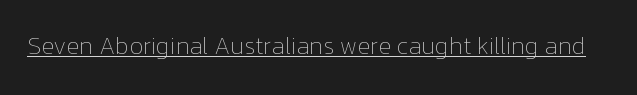
The image shows 24 px text type, upright; set normal letter spacing, underlined.
